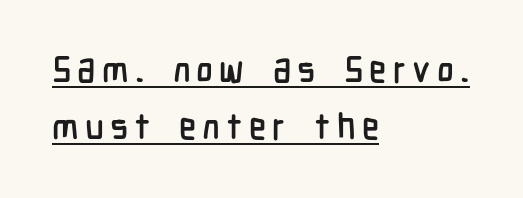
Is there much room between lines? A standard amount, neither cramped nor airy. Line beginnings align vertically; line endings do not. The string is rendered with underlining switched on. When letters stand straight like this, we call the style roman or upright. Think of a printed novel: that variable character pitch is what you see here. The text was rendered using a sans face with plain stroke endings.
